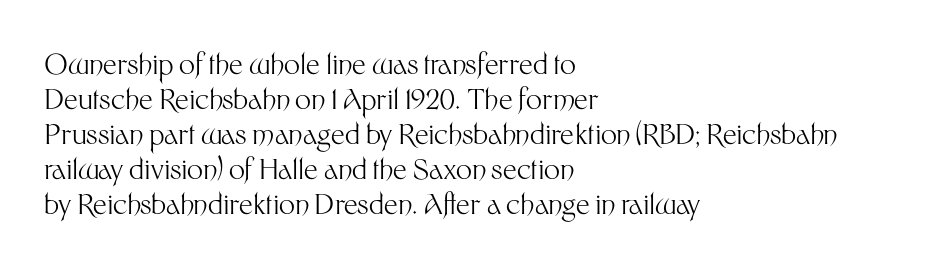
Q: Is the text bold? A: No.
Q: Is the text italic (slanted)? A: No, it is upright.
Q: Is the typeface a serif or a sans-serif typeface? A: Sans-serif.
Q: Is the text underlined? A: No.
Q: How is the paragraph aligned? A: Left-aligned.
Q: Is the spacing between letters normal or unusually wide? A: Normal.
Q: Is the spacing between lines tight, normal or loose? A: Normal.
Q: Width (condensed, normal, or wide)? A: Normal.
Q: Stroke contrast? A: Medium.
Q: x-height? A: Medium.
Q: Monospaced? A: No.
